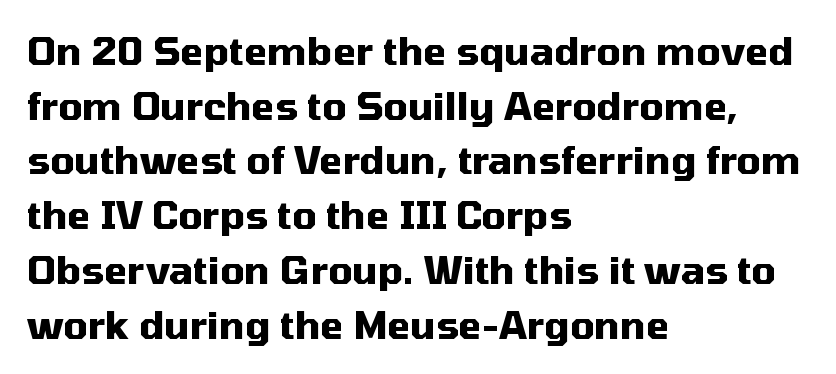
The image shows 38 px heavy sans-serif type, upright; set left-aligned, normal line spacing (1.44x), normal letter spacing, not underlined; medium stroke contrast and a medium x-height.
